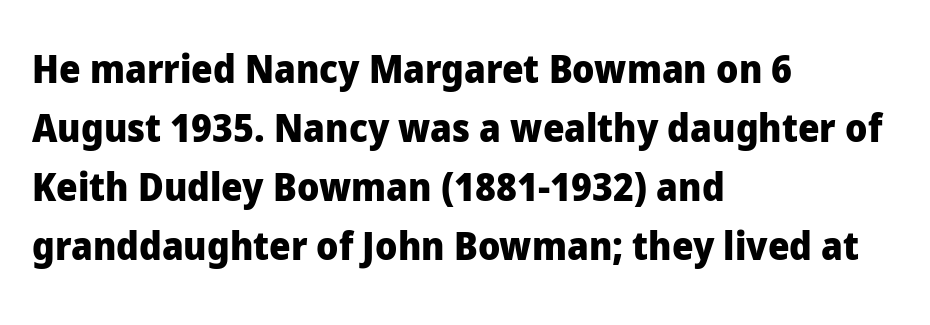
{"serif": "no", "italic": "no", "bold": "yes", "weight": "heavy", "width": "normal", "stroke_contrast": "low", "x_height": "medium", "monospaced": "no", "underline": "no", "align": "left", "line_spacing": "normal", "line_spacing_ratio": 1.55, "letter_spacing": "normal", "letter_spacing_em": 0.0, "glyph_px": 38}
